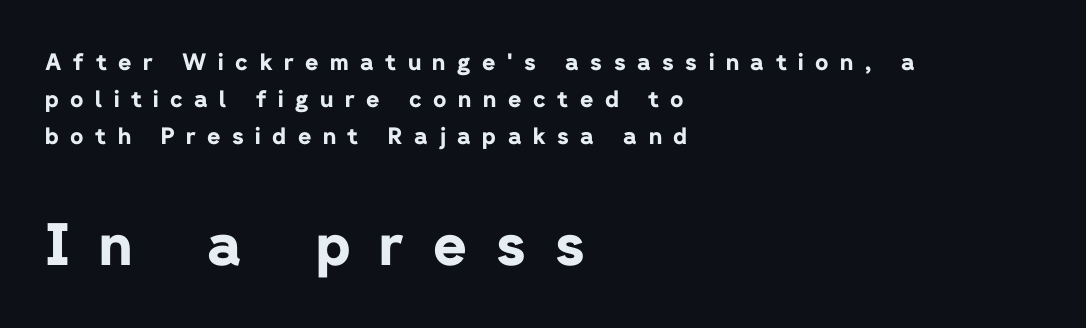
{"serif": "no", "italic": "no", "bold": "yes", "weight": "bold", "width": "normal", "stroke_contrast": "low", "x_height": "medium", "monospaced": "no", "underline": "no", "align": "left", "line_spacing": "normal", "line_spacing_ratio": 1.61, "letter_spacing": "wide", "letter_spacing_em": 0.5, "larger_block": "second", "size_ratio": 2.52, "glyph_px": 58}
